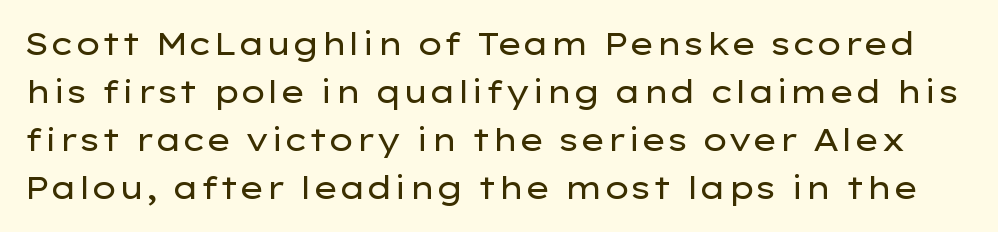
Q: Is the text bold? A: No.
Q: Is the text italic (slanted)? A: No, it is upright.
Q: Is the typeface a serif or a sans-serif typeface? A: Sans-serif.
Q: Is the text underlined? A: No.
Q: Is the spacing between letters normal or unusually wide? A: Normal.
Q: Is the spacing between lines tight, normal or loose? A: Normal.
Q: Width (condensed, normal, or wide)? A: Wide.
Q: Stroke contrast? A: Low.
Q: x-height? A: Medium.
Q: Monospaced? A: No.
